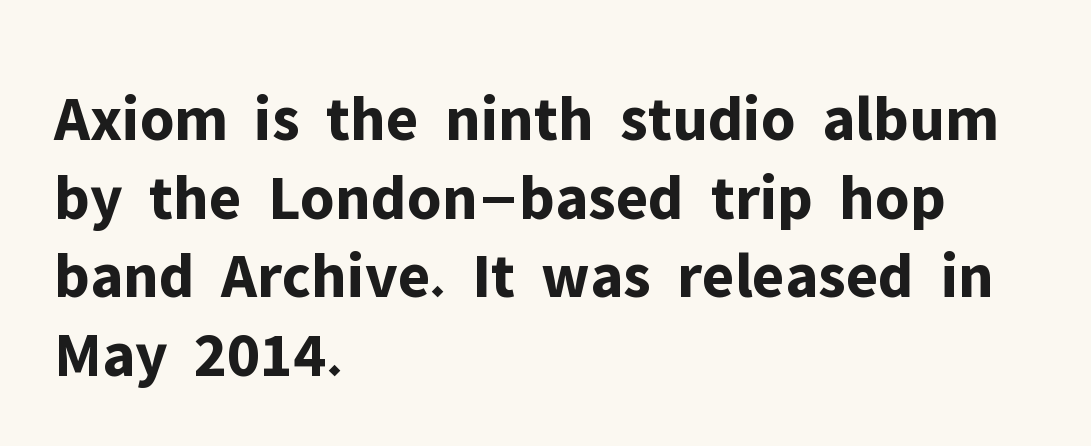
Q: Is the text bold? A: Yes.
Q: Is the text italic (slanted)? A: No, it is upright.
Q: Is the typeface a serif or a sans-serif typeface? A: Sans-serif.
Q: Is the text underlined? A: No.
Q: How is the paragraph aligned? A: Left-aligned.
Q: Is the spacing between letters normal or unusually wide? A: Normal.
Q: Width (condensed, normal, or wide)? A: Normal.
Q: Stroke contrast? A: Low.
Q: x-height? A: Medium.
Q: Monospaced? A: No.
